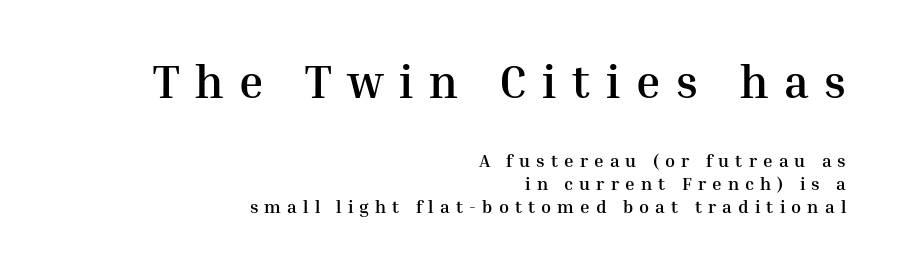
Q: Is the text bold? A: Yes.
Q: Is the text italic (slanted)? A: No, it is upright.
Q: Is the typeface a serif or a sans-serif typeface? A: Serif.
Q: Is the text underlined? A: No.
Q: How is the paragraph aligned? A: Right-aligned.
Q: Is the spacing between letters normal or unusually wide? A: Unusually wide.
Q: Is the spacing between lines tight, normal or loose? A: Normal.
Q: Which block of text is set in a larger size, the first (top) or the second (bottom)? A: The first (top) one.
Q: Width (condensed, normal, or wide)? A: Normal.
Q: Stroke contrast? A: Medium.
Q: x-height? A: Medium.
Q: Monospaced? A: No.
